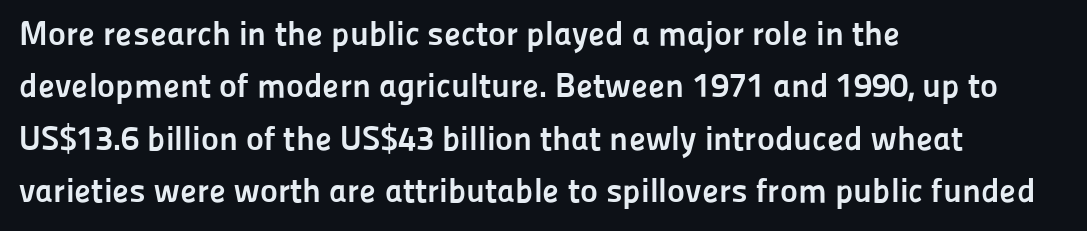
Q: Is the text bold? A: Yes.
Q: Is the text italic (slanted)? A: No, it is upright.
Q: Is the typeface a serif or a sans-serif typeface? A: Sans-serif.
Q: Is the text underlined? A: No.
Q: How is the paragraph aligned? A: Left-aligned.
Q: Is the spacing between letters normal or unusually wide? A: Normal.
Q: Is the spacing between lines tight, normal or loose? A: Normal.
Q: Width (condensed, normal, or wide)? A: Normal.
Q: Stroke contrast? A: Low.
Q: x-height? A: Medium.
Q: Monospaced? A: No.
